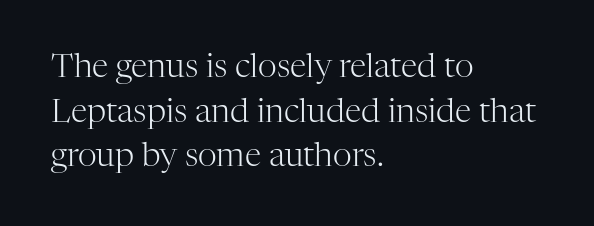
{"serif": "yes", "italic": "no", "bold": "no", "weight": "light", "width": "normal", "stroke_contrast": "high", "x_height": "medium", "monospaced": "no", "underline": "no", "align": "left", "line_spacing": "normal", "line_spacing_ratio": 1.35, "letter_spacing": "normal", "letter_spacing_em": 0.0, "glyph_px": 33}
